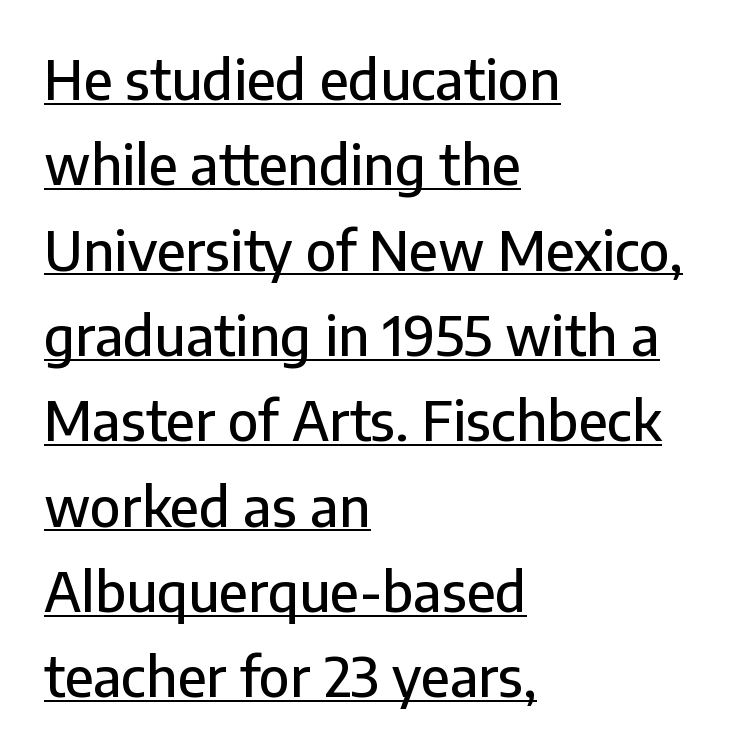
{"serif": "no", "italic": "no", "width": "normal", "stroke_contrast": "low", "x_height": "medium", "monospaced": "no", "underline": "yes", "align": "left", "line_spacing": "normal", "line_spacing_ratio": 1.58, "letter_spacing": "normal", "letter_spacing_em": 0.0, "glyph_px": 54}
